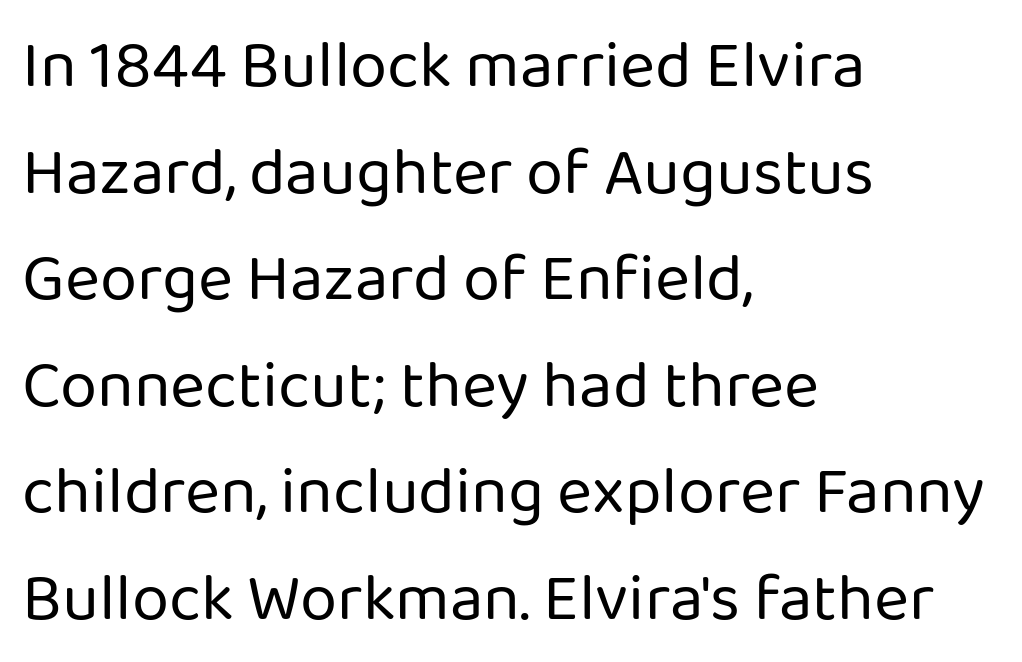
Q: Is the text bold? A: No.
Q: Is the text italic (slanted)? A: No, it is upright.
Q: Is the typeface a serif or a sans-serif typeface? A: Sans-serif.
Q: Is the text underlined? A: No.
Q: How is the paragraph aligned? A: Left-aligned.
Q: Is the spacing between letters normal or unusually wide? A: Normal.
Q: Is the spacing between lines tight, normal or loose? A: Normal.
Q: Width (condensed, normal, or wide)? A: Normal.
Q: Stroke contrast? A: Low.
Q: x-height? A: Medium.
Q: Monospaced? A: No.
